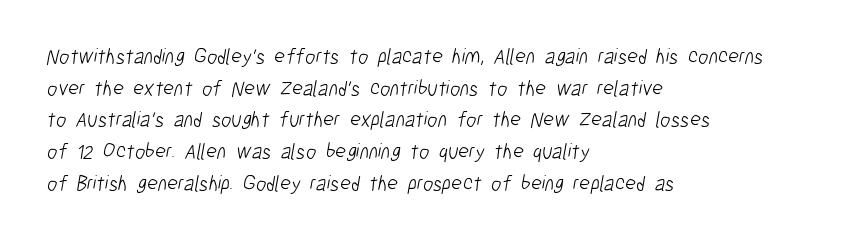
{"bold": "no", "underline": "no", "align": "left", "line_spacing": "normal", "line_spacing_ratio": 1.51, "letter_spacing": "normal", "letter_spacing_em": 0.0, "glyph_px": 21}
